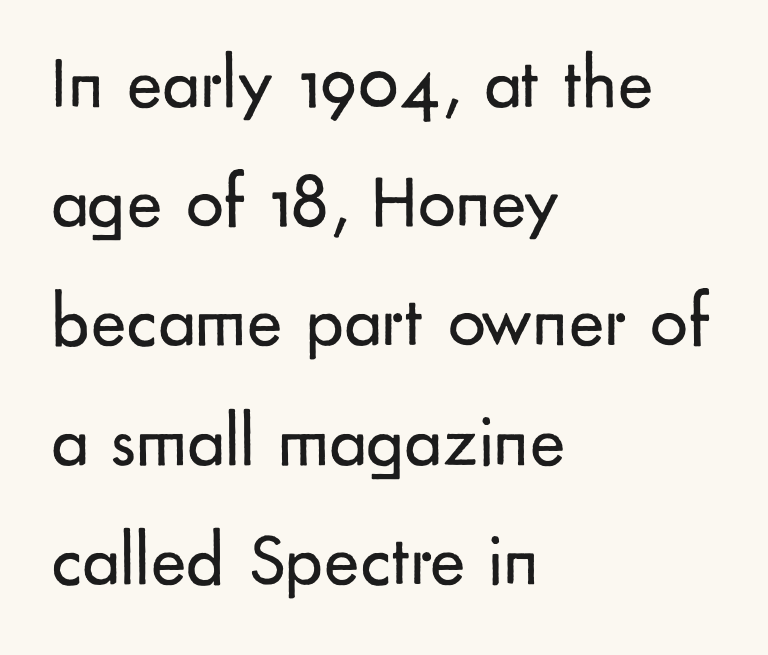
Tall strokes in this sample are plumb rather than angled. This sample has the flowing, uneven cadence of proportional lettering. No extra tracking has been applied to these lines. Stem width sits at or under what a default text font uses.
